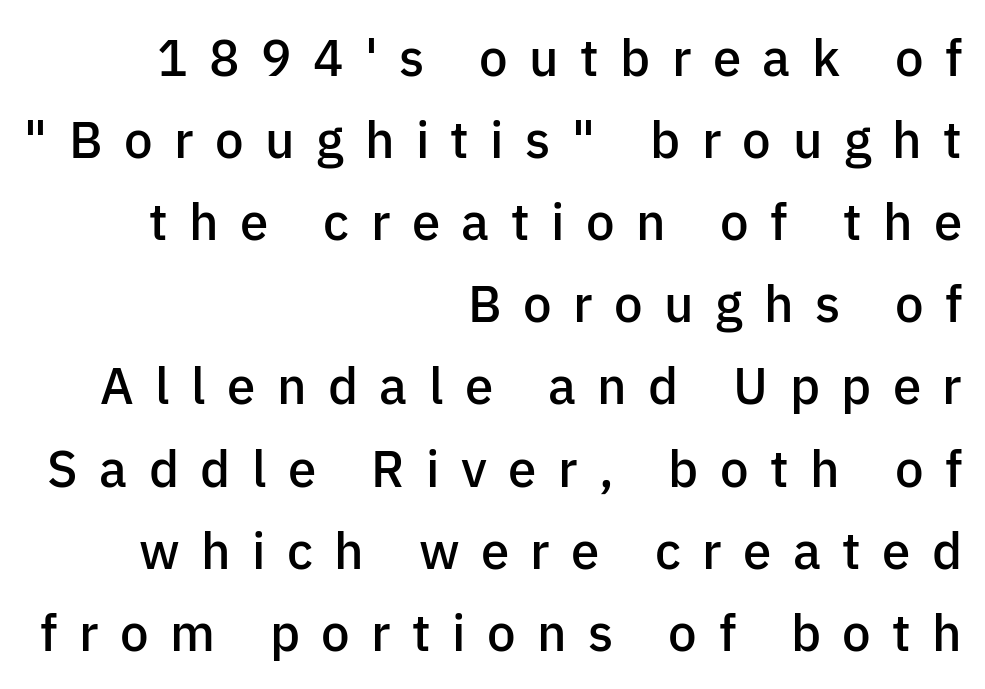
Q: Is the text bold? A: Semi-bold.
Q: Is the text italic (slanted)? A: No, it is upright.
Q: Is the typeface a serif or a sans-serif typeface? A: Sans-serif.
Q: Is the text underlined? A: No.
Q: How is the paragraph aligned? A: Right-aligned.
Q: Is the spacing between letters normal or unusually wide? A: Unusually wide.
Q: Is the spacing between lines tight, normal or loose? A: Normal.
Q: Width (condensed, normal, or wide)? A: Normal.
Q: Stroke contrast? A: Low.
Q: x-height? A: Medium.
Q: Monospaced? A: No.
